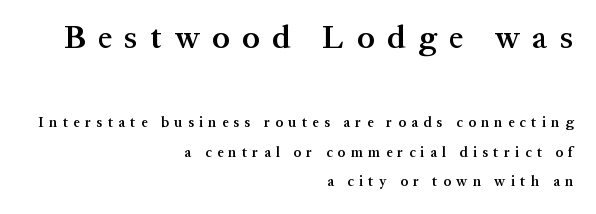
{"serif": "yes", "italic": "no", "bold": "semi", "weight": "semibold", "width": "normal", "stroke_contrast": "medium", "x_height": "medium", "monospaced": "no", "underline": "no", "align": "right", "line_spacing": "loose", "line_spacing_ratio": 2.11, "letter_spacing": "wide", "letter_spacing_em": 0.39, "larger_block": "first", "size_ratio": 2.29, "glyph_px": 32}
